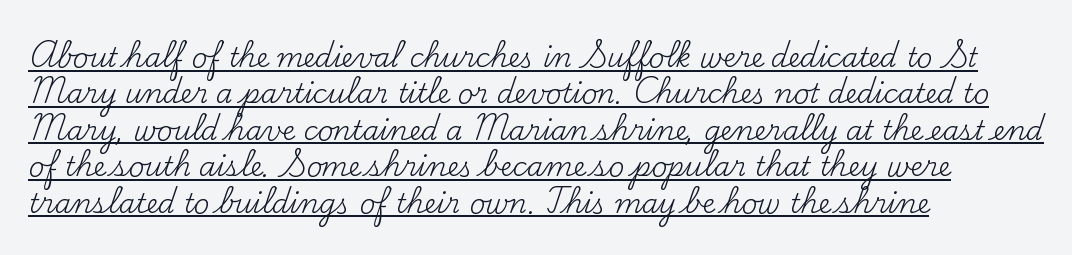
Unbolded letterforms with no extra heft. Words appear dense and cohesive because spacing is normal. Each line of the rendering has a horizontal stroke beneath the glyphs. How would I describe the line gaps? Plain and ordinary. These lines stack with their left ends in a neat column.
